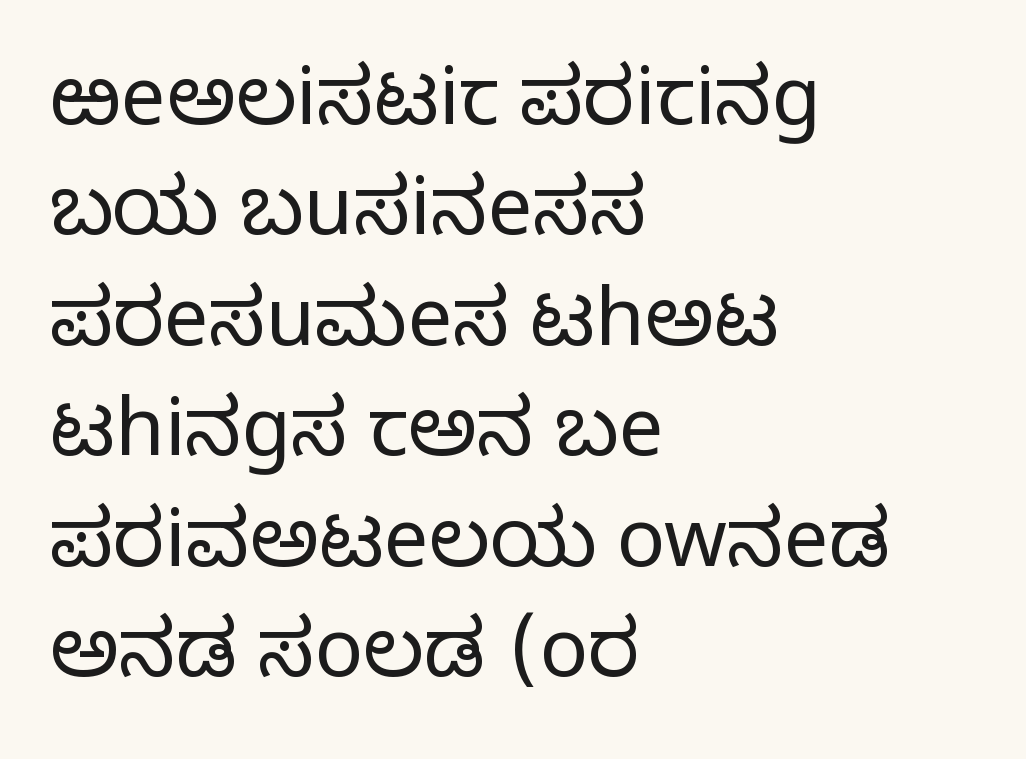
The image shows 80 px light sans-serif type, upright; set left-aligned, normal line spacing (1.38x), normal letter spacing, not underlined; low stroke contrast and a medium x-height.
